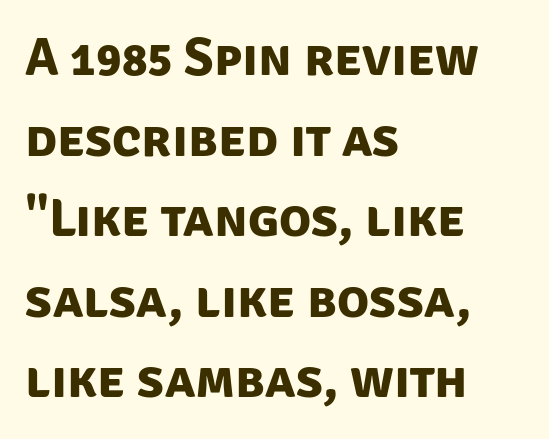
The image shows 53 px bold sans-serif type; set left-aligned, normal line spacing (1.52x), normal letter spacing, not underlined; low stroke contrast and a large x-height.
